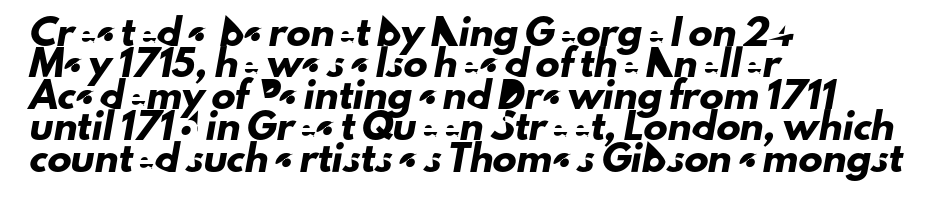
{"underline": "no", "align": "left", "line_spacing": "normal", "line_spacing_ratio": 1.31, "letter_spacing": "normal", "letter_spacing_em": 0.0, "glyph_px": 24}
